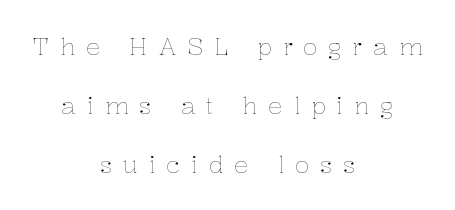
The image shows 24 px text type, upright; set centered, loose line spacing (2.45x), unusually wide letter spacing (+0.45 em), not underlined.
